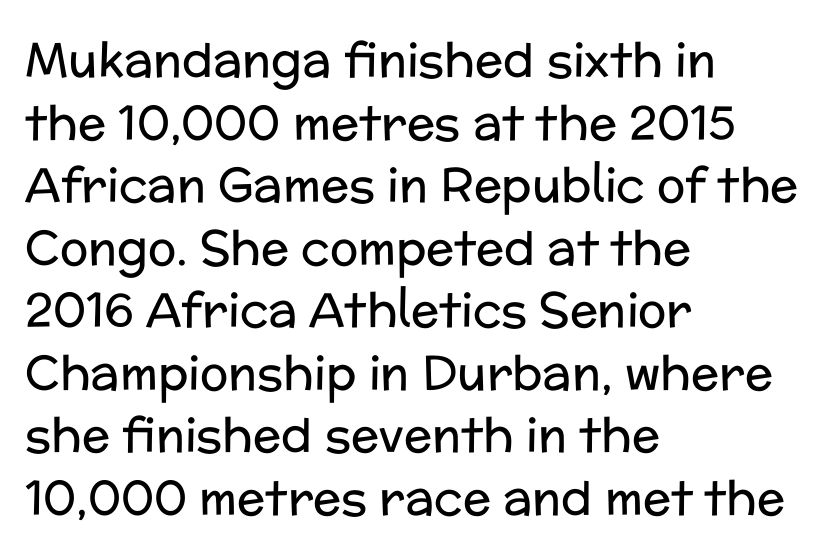
Q: Is the text bold? A: No.
Q: Is the text italic (slanted)? A: No, it is upright.
Q: Is the typeface a serif or a sans-serif typeface? A: Sans-serif.
Q: Is the text underlined? A: No.
Q: How is the paragraph aligned? A: Left-aligned.
Q: Is the spacing between letters normal or unusually wide? A: Normal.
Q: Is the spacing between lines tight, normal or loose? A: Normal.
Q: Width (condensed, normal, or wide)? A: Normal.
Q: Stroke contrast? A: Low.
Q: x-height? A: Medium.
Q: Monospaced? A: No.
